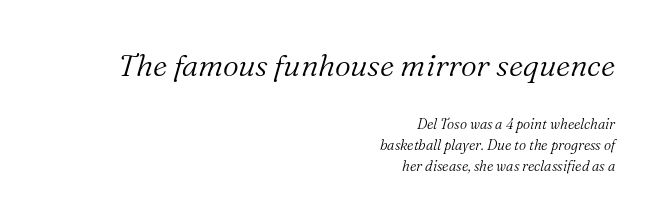
Each letter keeps its own natural width here, so spacing adapts to shape. Quick note: italic. The lines sit at an ordinary, default distance from one another. Compared with a typical body face, this is equally light or lighter still. Every row of glyphs terminates at an identical x-position on the right.
